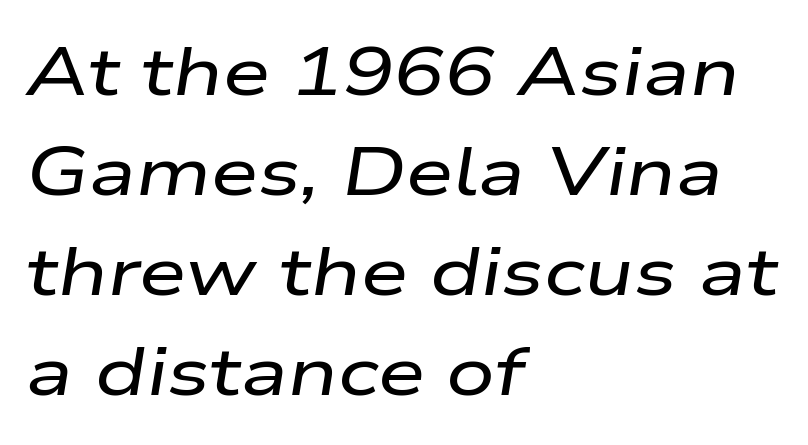
The image shows 68 px wide type, italic (leaning right); set left-aligned, normal line spacing (1.47x), normal letter spacing, not underlined; low stroke contrast and a medium x-height.
